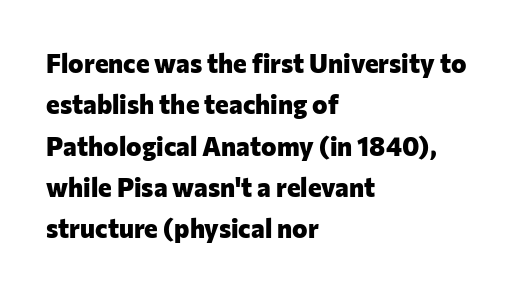
{"italic": "no", "bold": "yes", "underline": "no", "align": "left", "line_spacing": "normal", "line_spacing_ratio": 1.59, "letter_spacing": "normal", "letter_spacing_em": 0.0, "glyph_px": 26}
